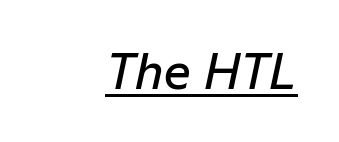
Q: Is the text bold? A: Semi-bold.
Q: Is the text italic (slanted)? A: Yes, it leans right by about 12 degrees.
Q: Is the text underlined? A: Yes.
Q: How is the paragraph aligned? A: Right-aligned.
Q: Is the spacing between letters normal or unusually wide? A: Normal.
Q: Width (condensed, normal, or wide)? A: Normal.
Q: Stroke contrast? A: Low.
Q: x-height? A: Medium.
Q: Monospaced? A: No.
